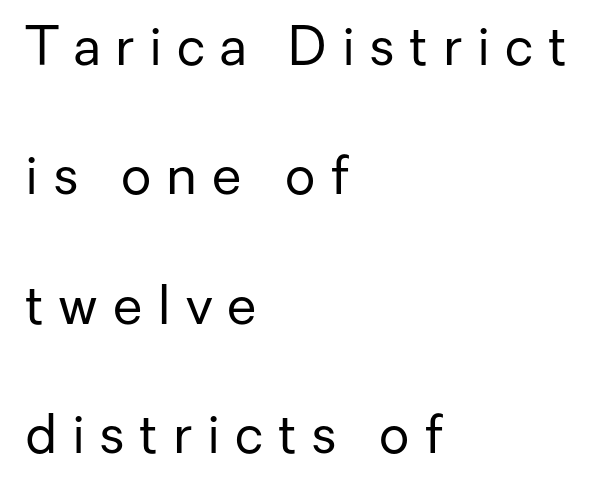
{"serif": "no", "italic": "no", "bold": "no", "weight": "regular", "width": "normal", "stroke_contrast": "low", "x_height": "medium", "monospaced": "no", "underline": "no", "align": "left", "line_spacing": "loose", "line_spacing_ratio": 2.44, "letter_spacing": "wide", "letter_spacing_em": 0.28, "glyph_px": 53}
